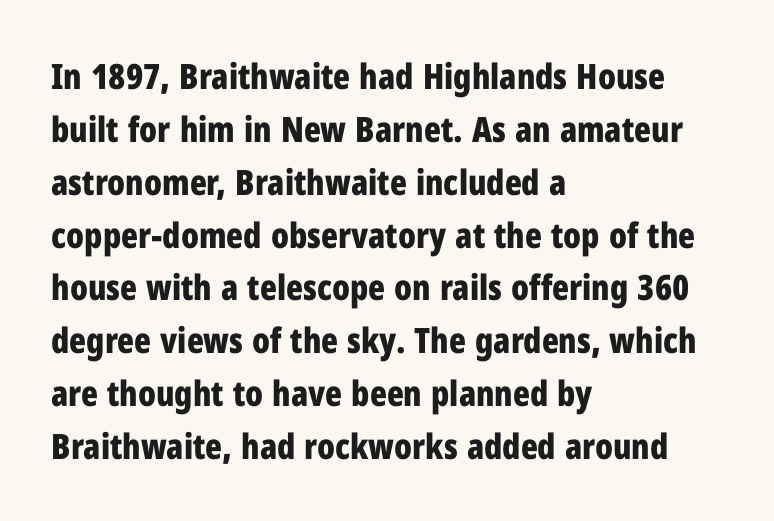
{"serif": "no", "italic": "no", "bold": "yes", "weight": "bold", "width": "condensed", "stroke_contrast": "low", "x_height": "medium", "monospaced": "no", "underline": "no", "align": "left", "line_spacing": "normal", "line_spacing_ratio": 1.51, "letter_spacing": "normal", "letter_spacing_em": 0.0, "glyph_px": 35}
